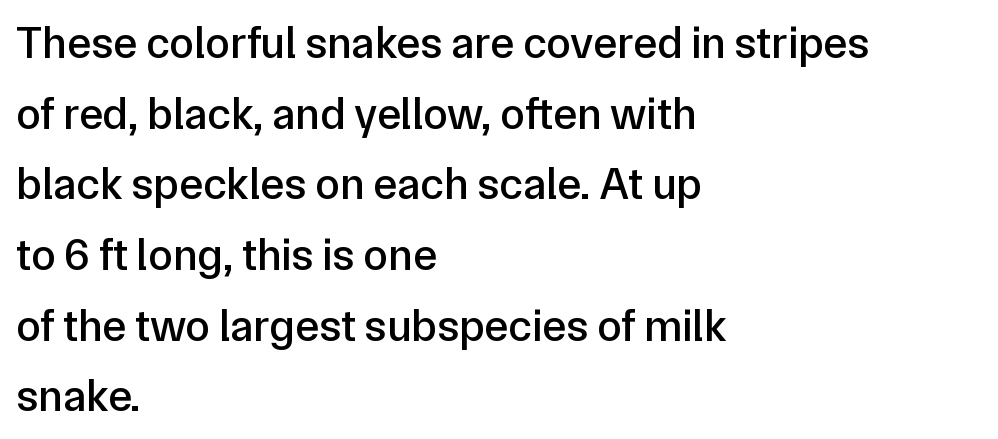
The lines in this sample share a left origin and differ only in where they stop. Descender tails drop into unmarked territory. The line texture is even and compact thanks to regular tracking. Regarding serifs, this sample does without them. Honestly, the row spacing looks completely unremarkable.
